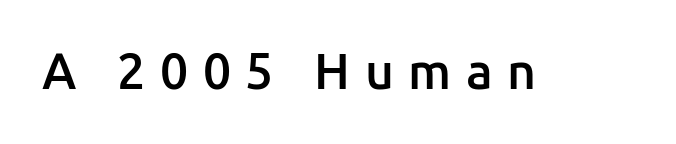
Examine the stroke ends and you'll find no serifs. Proportional: the letters do not fall into vertical columns. This sample uses an upright cut, with every glyph sitting square on the baseline. Look at the stroke-to-counter ratio: somewhat heavy, a semibold. Words float on clear page, feet unadorned. How are the letters spaced? Widely, with obvious added tracking.
